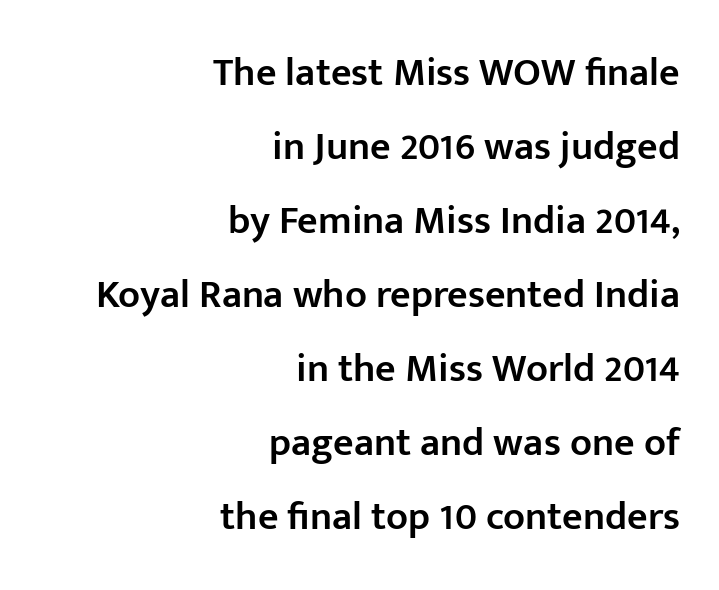
Every character sits straight up, as roman type does. Nope, no serifs anywhere on these letters. As a designer I'd log this as weight 600, semibold. Descender tails drop into unmarked territory. You could not count columns in this text — the font is proportionally spaced.
